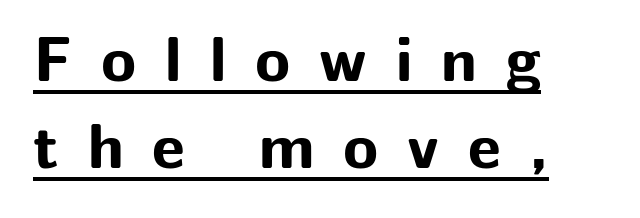
Q: Is the text bold? A: Yes.
Q: Is the text italic (slanted)? A: No, it is upright.
Q: Is the typeface a serif or a sans-serif typeface? A: Sans-serif.
Q: Is the text underlined? A: Yes.
Q: How is the paragraph aligned? A: Left-aligned.
Q: Is the spacing between letters normal or unusually wide? A: Unusually wide.
Q: Is the spacing between lines tight, normal or loose? A: Normal.
Q: Width (condensed, normal, or wide)? A: Normal.
Q: Stroke contrast? A: Low.
Q: x-height? A: Medium.
Q: Monospaced? A: No.
